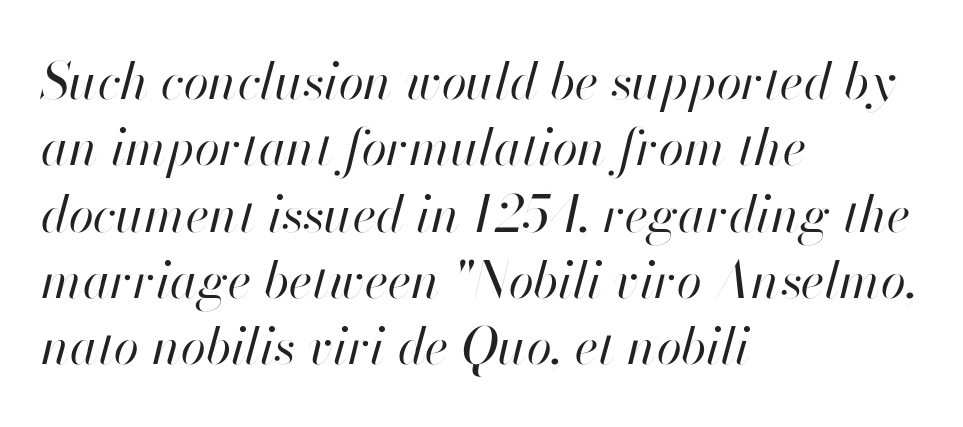
Q: Is the text bold? A: No.
Q: Is the text italic (slanted)? A: Yes, it leans right by about 13 degrees.
Q: Is the text underlined? A: No.
Q: How is the paragraph aligned? A: Left-aligned.
Q: Is the spacing between letters normal or unusually wide? A: Normal.
Q: Is the spacing between lines tight, normal or loose? A: Normal.
Q: Width (condensed, normal, or wide)? A: Normal.
Q: Stroke contrast? A: High.
Q: x-height? A: Small.
Q: Monospaced? A: No.
